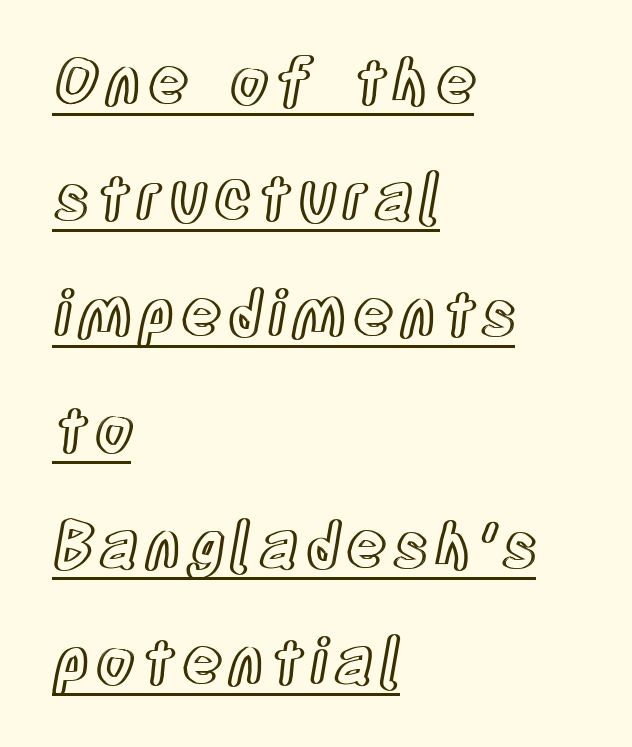
Somebody hit Ctrl+U on this one — the words are underlined. Caption: multi-line text, flush left, ragged right. Looks like regular typesetting: each glyph gets only the width it needs.
